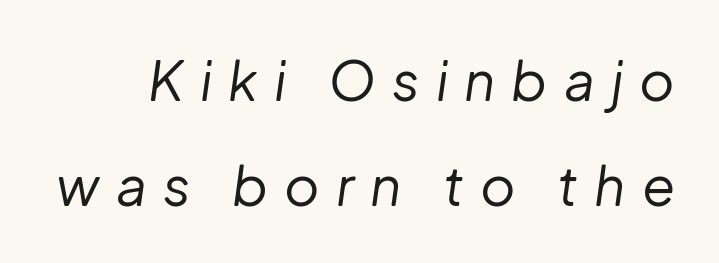
Airy leading. Is the stroke heavy? The answer is a plain regular-or-lighter. Think of a printed novel: that variable character pitch is what you see here. The baseline area is clear. Designer's note — italics engaged. Does extra space separate the letters? Yes, quite a lot of it.
